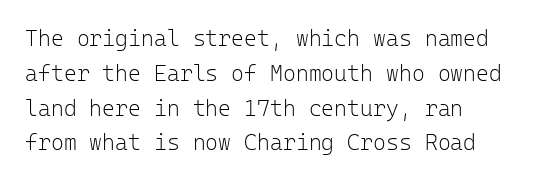
Q: Is the text bold? A: No.
Q: Is the text italic (slanted)? A: No, it is upright.
Q: Is the text underlined? A: No.
Q: Is the spacing between letters normal or unusually wide? A: Normal.
Q: Is the spacing between lines tight, normal or loose? A: Normal.
